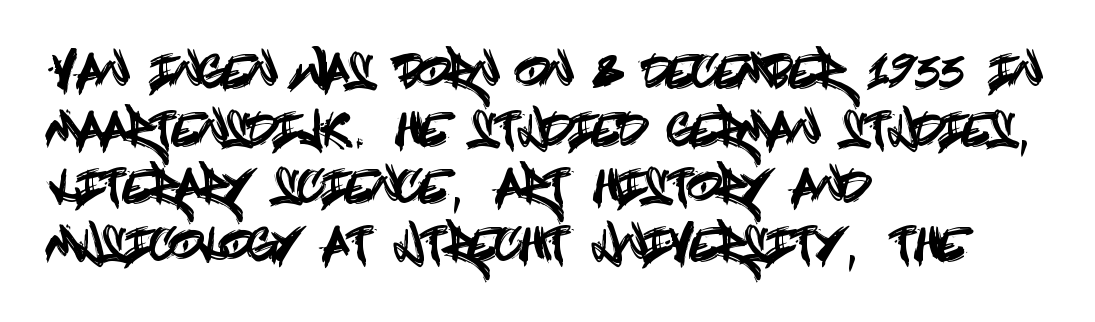
Q: Is the text italic (slanted)? A: Yes.
Q: Is the typeface a serif or a sans-serif typeface? A: Sans-serif.
Q: Is the text underlined? A: No.
Q: How is the paragraph aligned? A: Left-aligned.
Q: Is the spacing between letters normal or unusually wide? A: Normal.
Q: Is the spacing between lines tight, normal or loose? A: Normal.
Q: Width (condensed, normal, or wide)? A: Condensed.
Q: x-height? A: Large.
